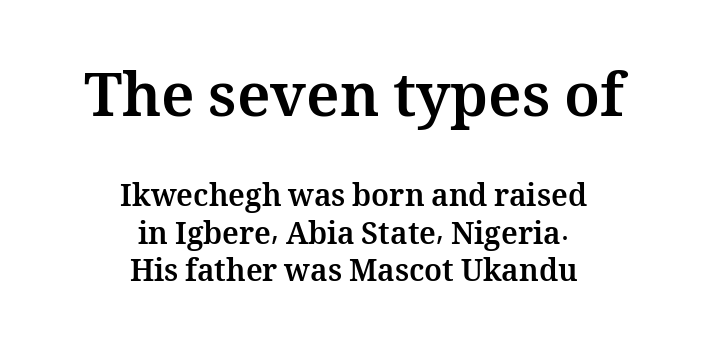
{"italic": "no", "bold": "yes", "weight": "bold", "width": "normal", "stroke_contrast": "medium", "x_height": "medium", "monospaced": "no", "underline": "no", "align": "center", "line_spacing_ratio": 1.24, "letter_spacing": "normal", "letter_spacing_em": 0.0, "larger_block": "first", "size_ratio": 2.0, "glyph_px": 60}
